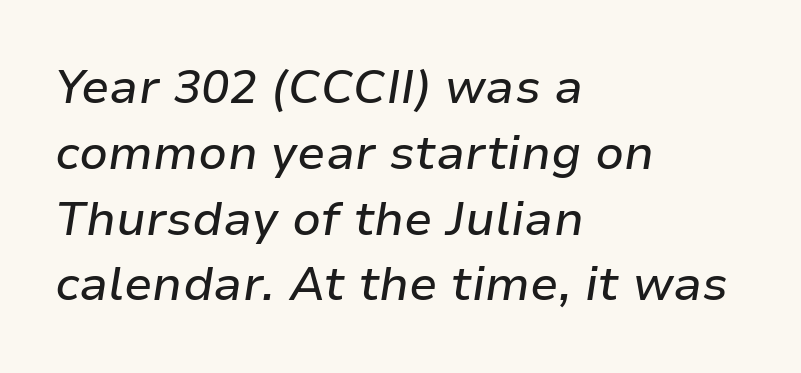
The image shows 47 px text type, italic (leaning right); set left-aligned, normal line spacing (1.4x), normal letter spacing, not underlined; low stroke contrast and a medium x-height.
